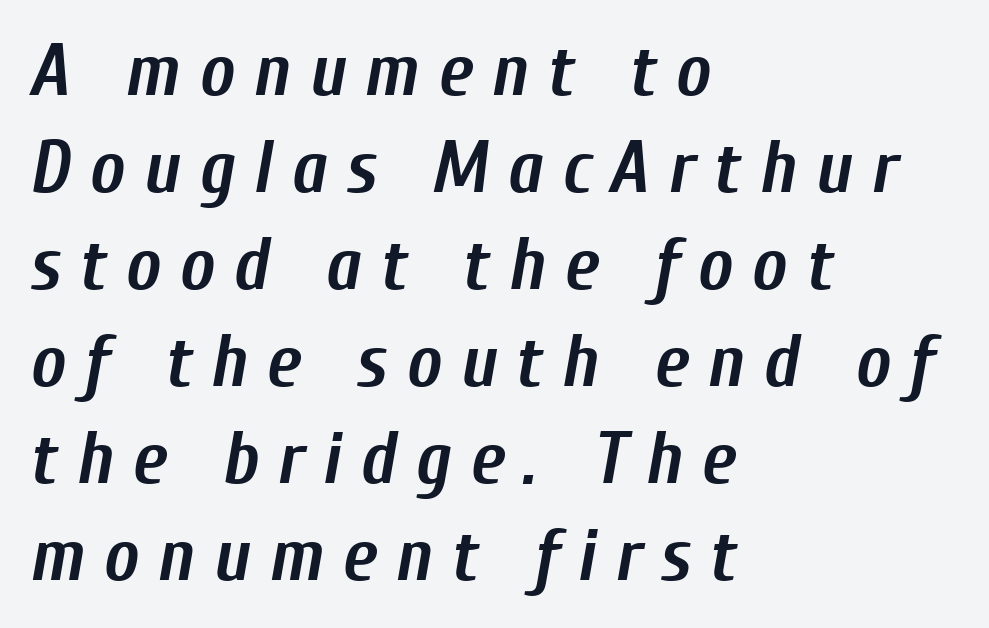
The image shows 74 px semibold, condensed type, italic (leaning right); set left-aligned, normal line spacing (1.31x), unusually wide letter spacing (+0.25 em), not underlined; low stroke contrast and a medium x-height.
